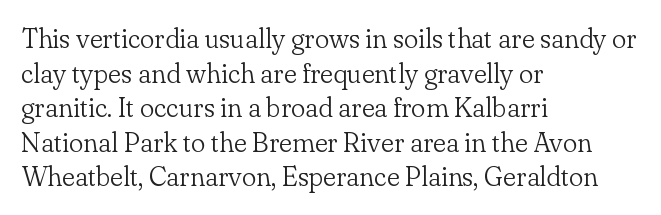
The image shows 27 px text type, upright; set left-aligned, normal line spacing (1.28x), normal letter spacing, not underlined.
